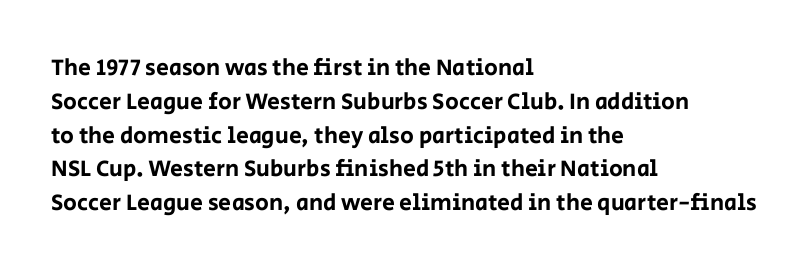
Left-aligned paragraph, ragged on the right. Compared with typical body copy, the letter spacing here is the same. A roman cut, with each character standing at attention. Baseline-to-baseline distance is the conventional proportion of letter height. The string is rendered with underlining switched off.
